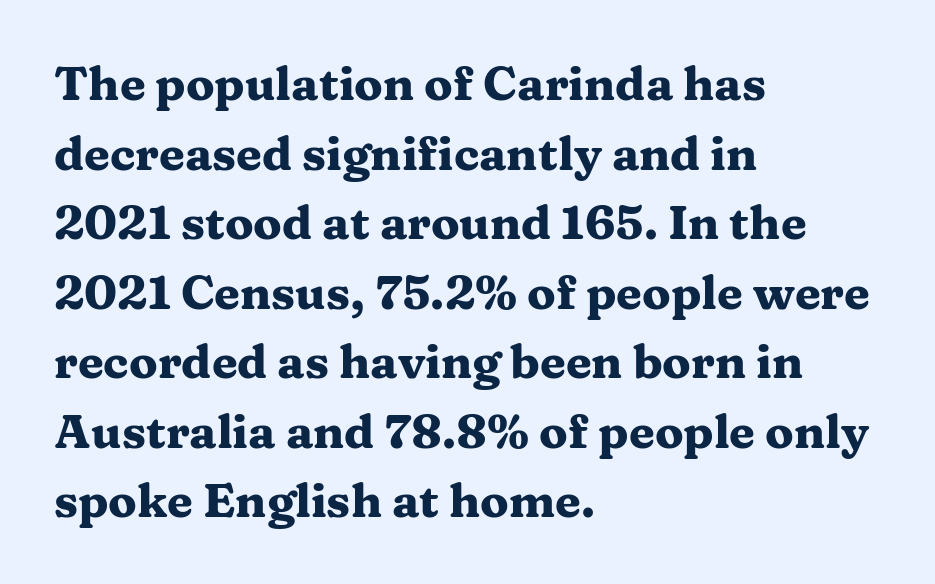
The image shows 47 px heavy, wide serif type, upright; set left-aligned, normal line spacing (1.48x), normal letter spacing, not underlined; medium stroke contrast and a medium x-height.
